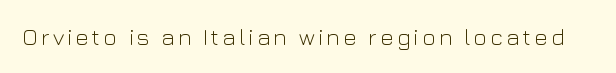
Honestly, there is no underline to notice here at all. This is roman type, the default non-slanted kind. Weight: not bold — regular or lighter.
